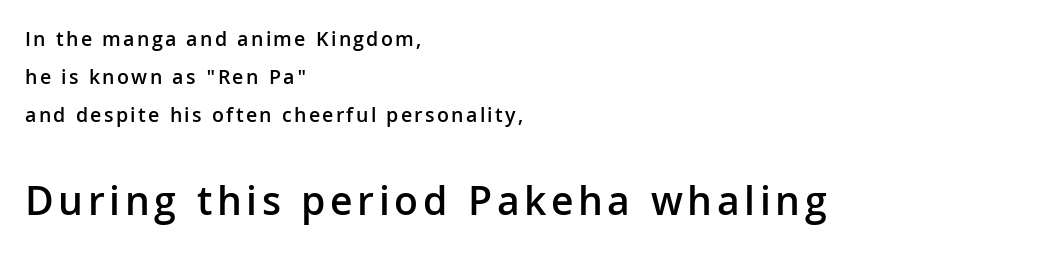
Q: Is the text bold? A: Semi-bold.
Q: Is the text italic (slanted)? A: No, it is upright.
Q: Is the typeface a serif or a sans-serif typeface? A: Sans-serif.
Q: Is the text underlined? A: No.
Q: How is the paragraph aligned? A: Left-aligned.
Q: Which block of text is set in a larger size, the first (top) or the second (bottom)? A: The second (bottom) one.
Q: Width (condensed, normal, or wide)? A: Normal.
Q: Stroke contrast? A: Low.
Q: x-height? A: Medium.
Q: Monospaced? A: No.
